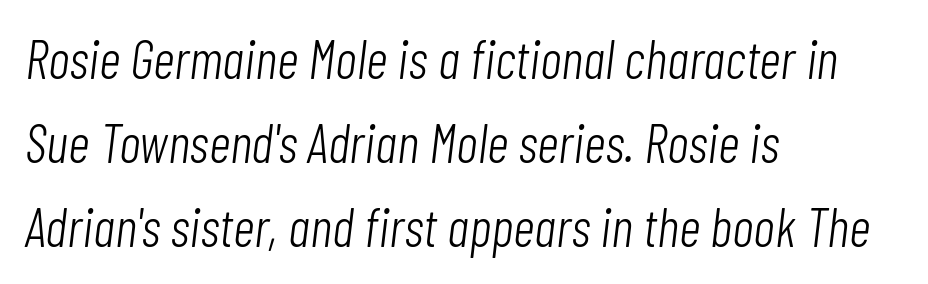
{"italic": "yes", "lean": "right", "slant_degrees": 7, "bold": "no", "weight": "light", "width": "condensed", "stroke_contrast": "low", "x_height": "medium", "monospaced": "no", "underline": "no", "align": "left", "line_spacing": "normal", "line_spacing_ratio": 1.56, "letter_spacing": "normal", "letter_spacing_em": 0.0, "glyph_px": 54}
